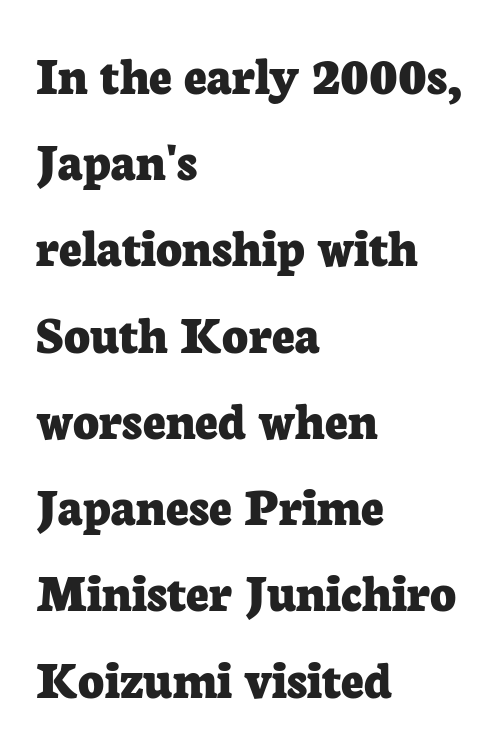
{"serif": "yes", "italic": "no", "bold": "yes", "weight": "bold", "width": "normal", "stroke_contrast": "low", "x_height": "medium", "monospaced": "no", "underline": "no", "align": "left", "line_spacing": "normal", "line_spacing_ratio": 1.54, "letter_spacing": "normal", "letter_spacing_em": 0.0, "glyph_px": 56}
